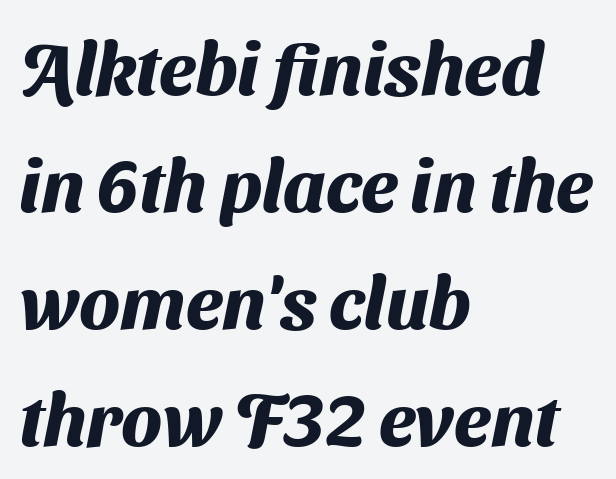
{"serif": "no", "bold": "yes", "weight": "heavy", "width": "normal", "stroke_contrast": "medium", "x_height": "medium", "monospaced": "no", "underline": "no", "align": "left", "line_spacing": "normal", "line_spacing_ratio": 1.58, "letter_spacing": "normal", "letter_spacing_em": 0.0, "glyph_px": 74}
